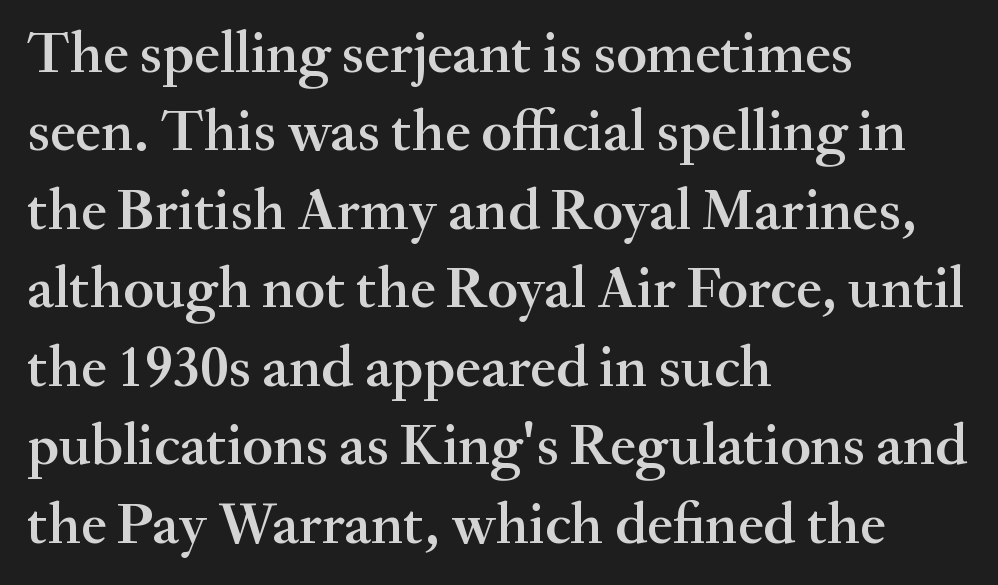
The image shows 59 px semibold serif type, upright; set left-aligned, normal line spacing (1.33x), normal letter spacing, not underlined; medium stroke contrast and a small x-height.
